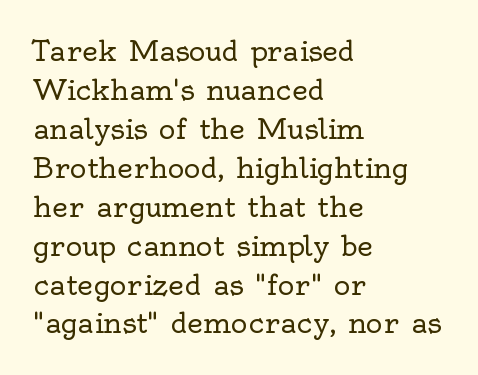
The image shows 28 px regular-weight serif type, upright; set left-aligned, normal line spacing (1.39x), normal letter spacing, not underlined; a small x-height.
